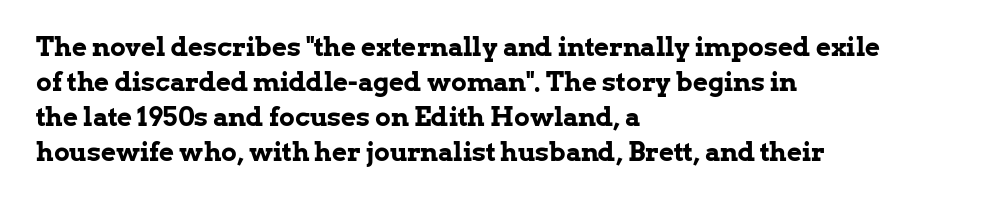
{"italic": "no", "bold": "yes", "underline": "no", "align": "left", "line_spacing": "normal", "line_spacing_ratio": 1.35, "letter_spacing": "normal", "letter_spacing_em": 0.0, "glyph_px": 26}
